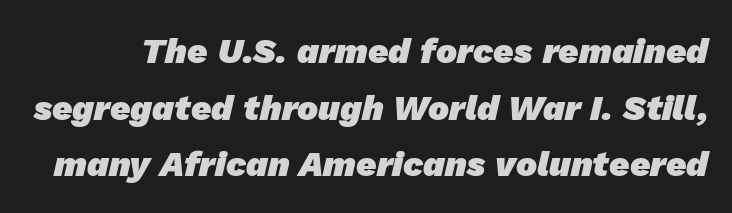
The image shows 35 px heavy sans-serif type; set normal line spacing (1.62x), normal letter spacing, not underlined; low stroke contrast and a medium x-height.
